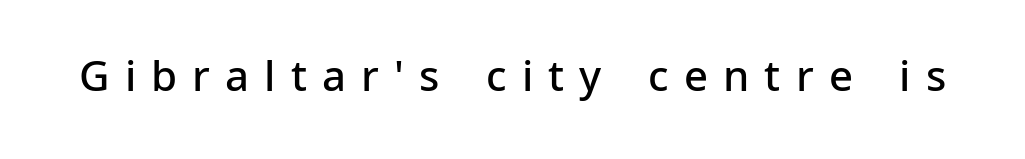
{"serif": "no", "italic": "no", "bold": "semi", "weight": "semibold", "width": "normal", "stroke_contrast": "low", "x_height": "medium", "monospaced": "no", "underline": "no", "letter_spacing": "wide", "letter_spacing_em": 0.36, "glyph_px": 42}
